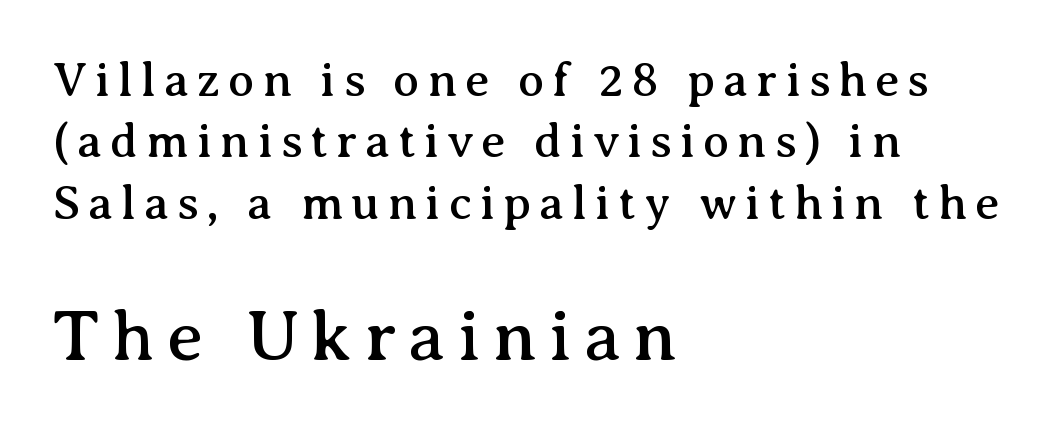
Does the leading feel generous? No, just average. Clear beneath every line of the passage. The letters advance in unequal steps, a hallmark of proportional type. The characters display serif detailing at their extremities. Layout note: lines flush left. Which chunk is bigger? The second one — the bottom block dwarfs the top.
